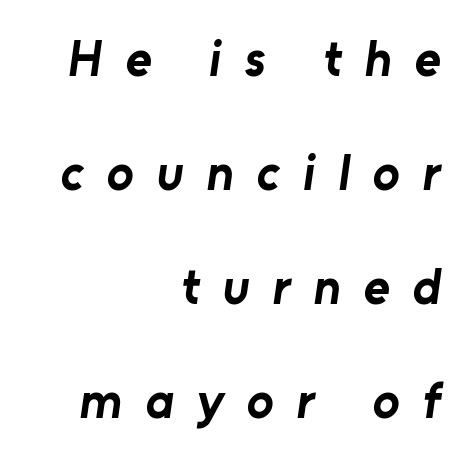
The image shows 50 px bold sans-serif type; set right-aligned, loose line spacing (2.28x), unusually wide letter spacing (+0.46 em), not underlined; low stroke contrast and a medium x-height.
